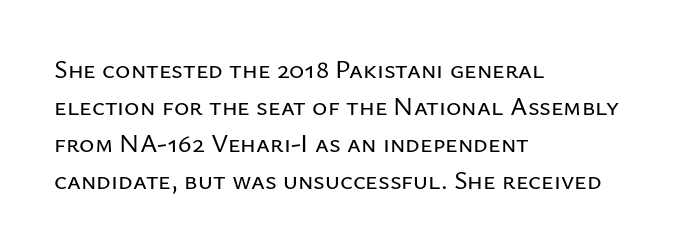
The image shows 26 px text type, upright; set left-aligned, normal line spacing (1.42x), normal letter spacing, not underlined.
